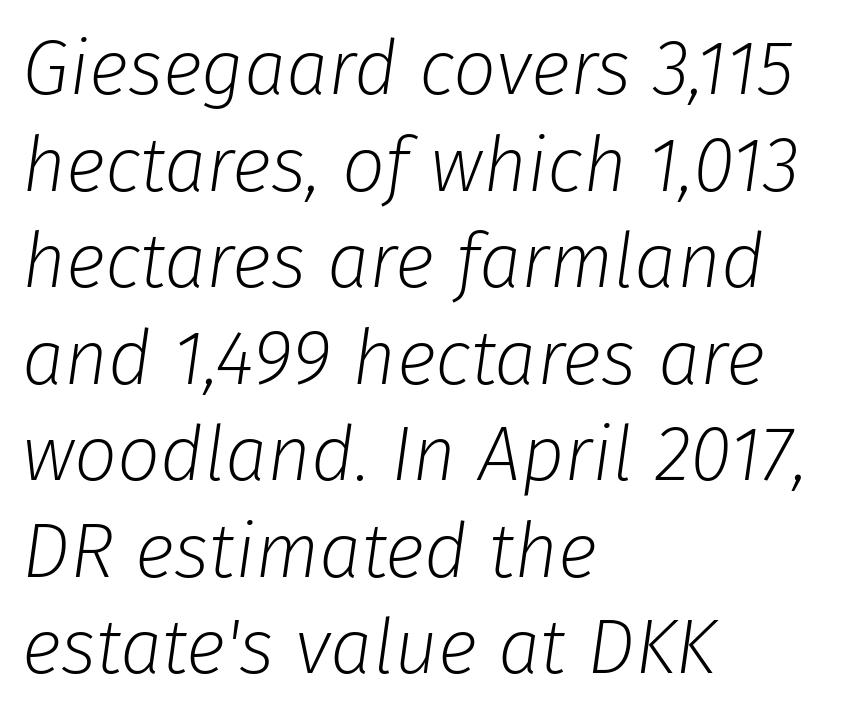
The image shows 76 px light type, italic (leaning right); set left-aligned, normal line spacing (1.27x), normal letter spacing, not underlined; low stroke contrast and a medium x-height.
